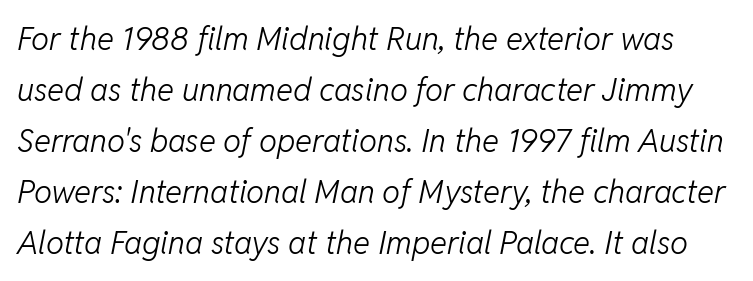
{"italic": "yes", "lean": "right", "slant_degrees": 11, "bold": "no", "weight": "light", "width": "normal", "stroke_contrast": "low", "x_height": "medium", "monospaced": "no", "underline": "no", "line_spacing": "normal", "line_spacing_ratio": 1.59, "letter_spacing": "normal", "letter_spacing_em": 0.0, "glyph_px": 32}
